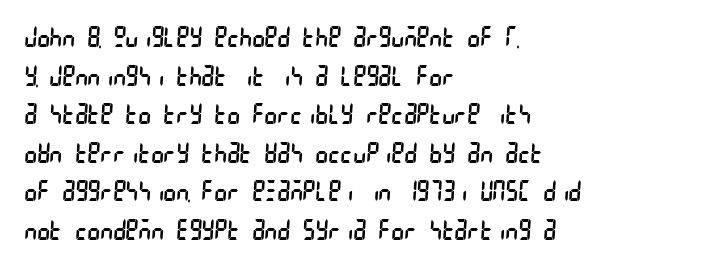
The image shows 27 px text type; set left-aligned, normal line spacing (1.43x), normal letter spacing, not underlined.
